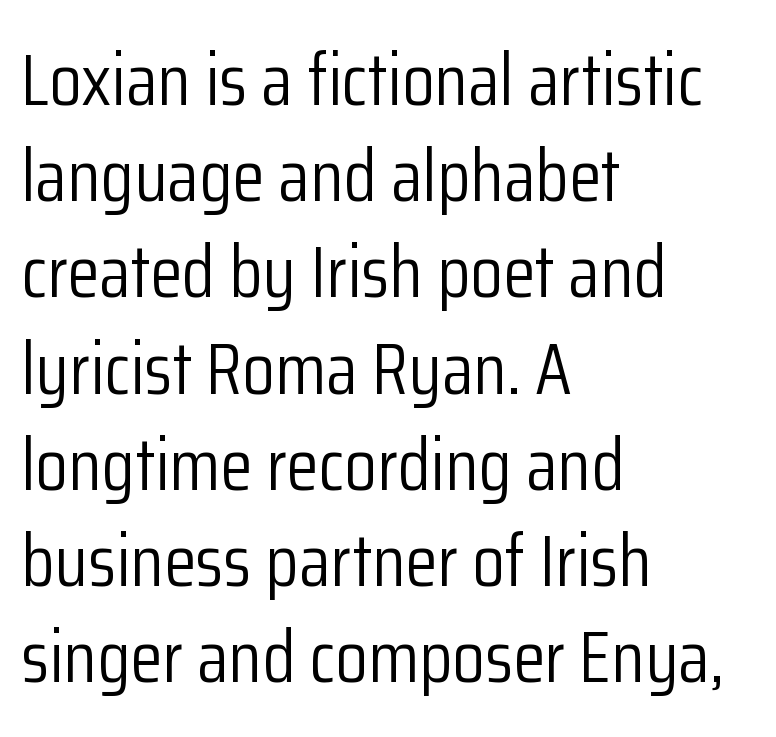
The image shows 74 px light, condensed sans-serif type, upright; set left-aligned, normal line spacing (1.3x), normal letter spacing, not underlined; low stroke contrast and a medium x-height.
